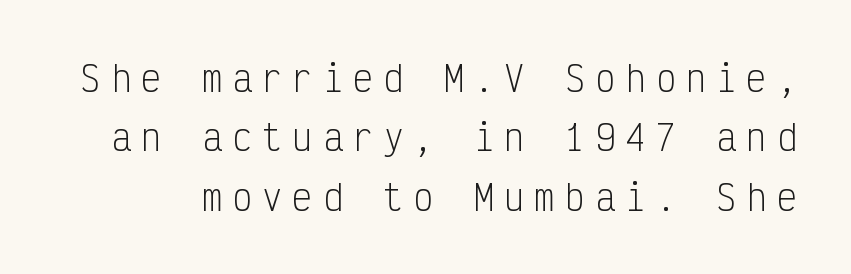
The image shows 34 px light, condensed sans-serif type, upright, monospaced; set line spacing 1.75x, unusually wide letter spacing (+0.29 em), not underlined; low stroke contrast and a medium x-height.
